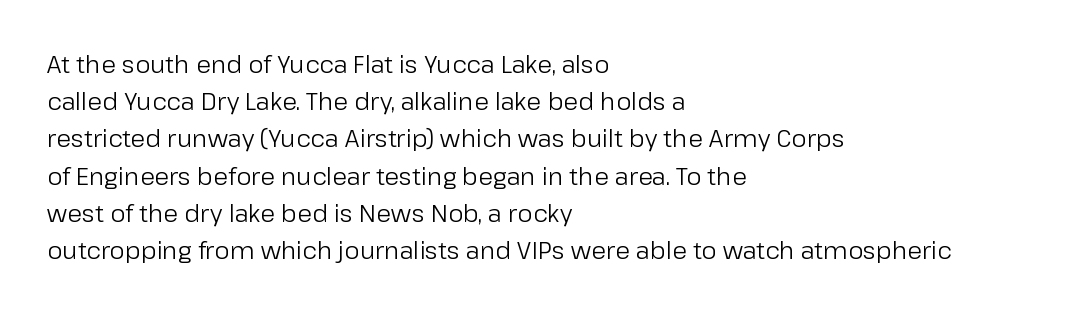
{"italic": "no", "bold": "no", "underline": "no", "align": "left", "line_spacing": "normal", "line_spacing_ratio": 1.55, "letter_spacing": "normal", "letter_spacing_em": 0.0, "glyph_px": 24}
